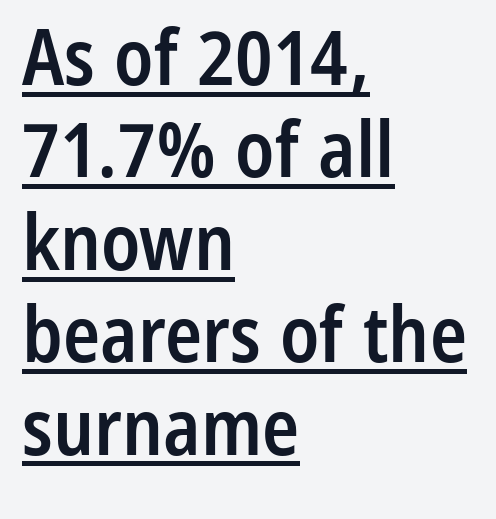
A typesetter would call this proportional, since set widths differ per character. The text was rendered using a sans face with plain stroke endings. The lettering is marked with a stroke running underneath it. A bit beefed up — I'd call it semibold rather than bold.
